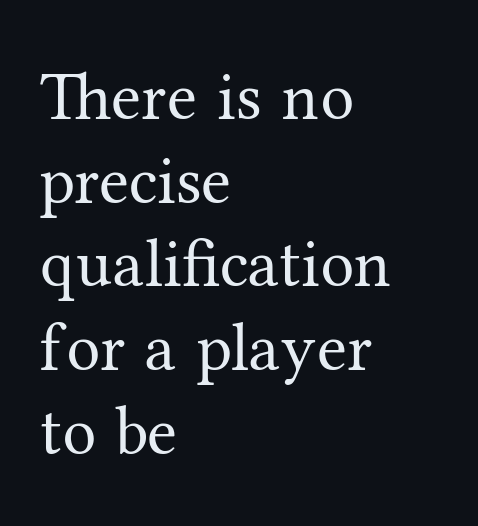
Q: Is the text bold? A: No.
Q: Is the text italic (slanted)? A: No, it is upright.
Q: Is the typeface a serif or a sans-serif typeface? A: Serif.
Q: Is the text underlined? A: No.
Q: How is the paragraph aligned? A: Left-aligned.
Q: Is the spacing between letters normal or unusually wide? A: Normal.
Q: Width (condensed, normal, or wide)? A: Normal.
Q: Stroke contrast? A: Medium.
Q: x-height? A: Medium.
Q: Monospaced? A: No.
